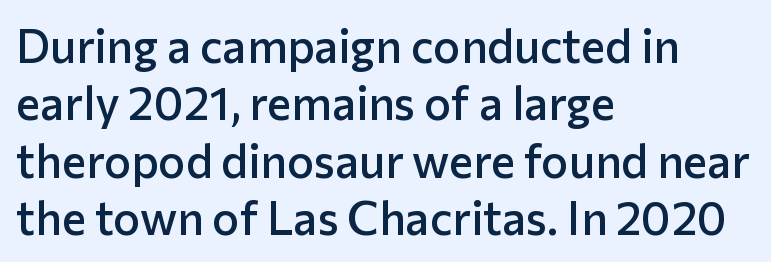
{"serif": "no", "italic": "no", "bold": "semi", "weight": "semibold", "width": "normal", "stroke_contrast": "low", "x_height": "medium", "monospaced": "no", "underline": "no", "align": "left", "line_spacing": "normal", "line_spacing_ratio": 1.25, "letter_spacing": "normal", "letter_spacing_em": 0.0, "glyph_px": 46}
